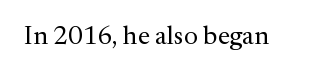
{"italic": "no", "bold": "no", "underline": "no", "letter_spacing": "normal", "letter_spacing_em": 0.0, "glyph_px": 26}
